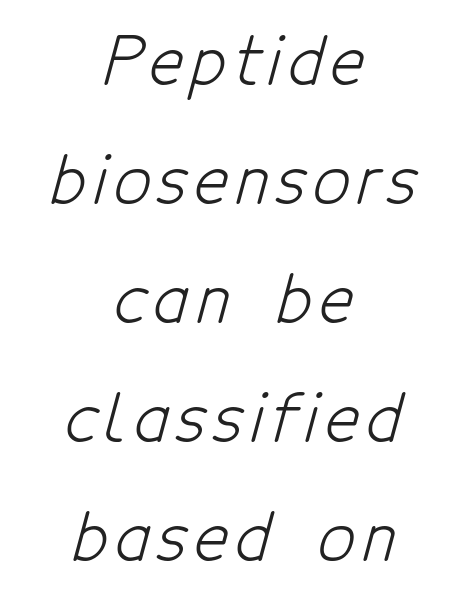
The image shows 65 px light, condensed sans-serif type; set centered, line spacing 1.83x, not underlined; low stroke contrast and a medium x-height.
